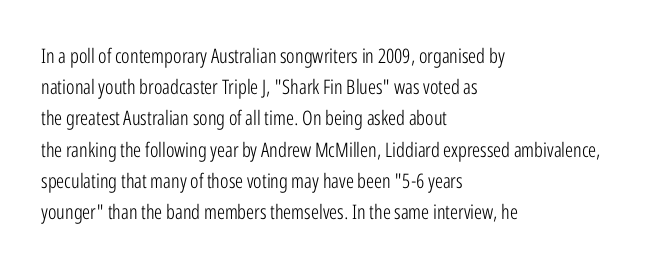
Between one letter and the next there's only the usual sliver of space. Letters rest on an invisible, unmarked baseline. Does the copy run flush right? No — it runs flush left. Nothing heavy about these letters — not bold at all.
